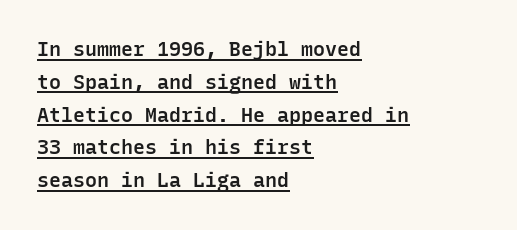
{"italic": "no", "bold": "semi", "underline": "yes", "align": "left", "line_spacing": "normal", "line_spacing_ratio": 1.64, "letter_spacing": "normal", "letter_spacing_em": 0.0, "glyph_px": 20}
